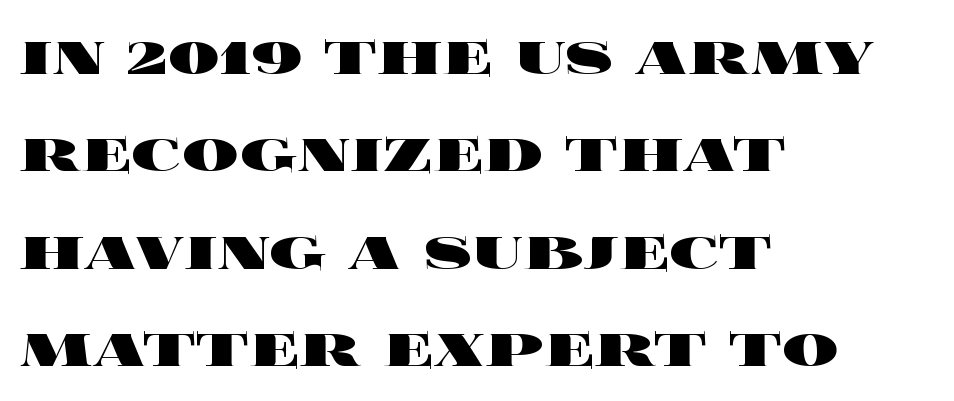
{"italic": "no", "bold": "yes", "weight": "heavy", "width": "wide", "x_height": "large", "monospaced": "no", "underline": "no", "align": "left", "line_spacing": "normal", "line_spacing_ratio": 1.39, "letter_spacing": "normal", "letter_spacing_em": 0.0, "glyph_px": 70}
